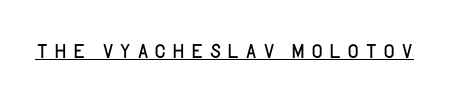
{"serif": "no", "italic": "no", "bold": "no", "weight": "light", "width": "normal", "stroke_contrast": "low", "x_height": "large", "monospaced": "no", "underline": "yes", "glyph_px": 31}
